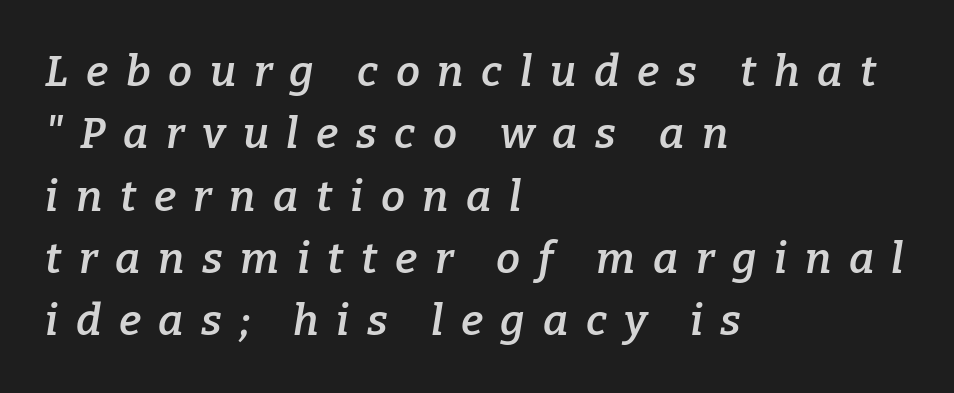
{"serif": "yes", "italic": "yes", "lean": "right", "slant_degrees": 9, "bold": "semi", "weight": "semibold", "width": "normal", "stroke_contrast": "low", "x_height": "medium", "monospaced": "no", "underline": "no", "align": "left", "line_spacing": "normal", "line_spacing_ratio": 1.45, "letter_spacing": "wide", "letter_spacing_em": 0.41, "glyph_px": 43}
